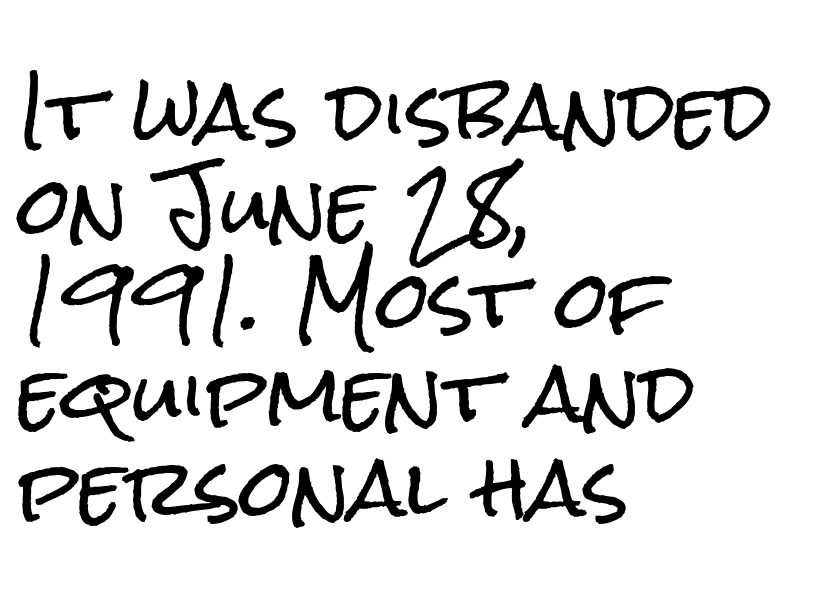
{"serif": "no", "italic": "no", "width": "condensed", "stroke_contrast": "low", "x_height": "medium", "monospaced": "no", "underline": "no", "align": "left", "line_spacing_ratio": 1.22, "letter_spacing": "normal", "letter_spacing_em": 0.0, "glyph_px": 77}
